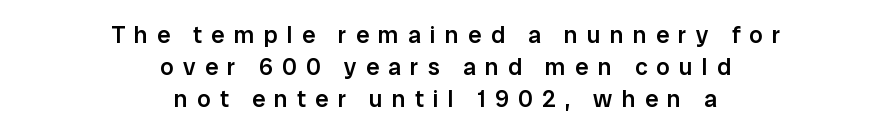
The image shows 24 px text type, upright; set centered, normal line spacing (1.33x), unusually wide letter spacing (+0.38 em), not underlined.
